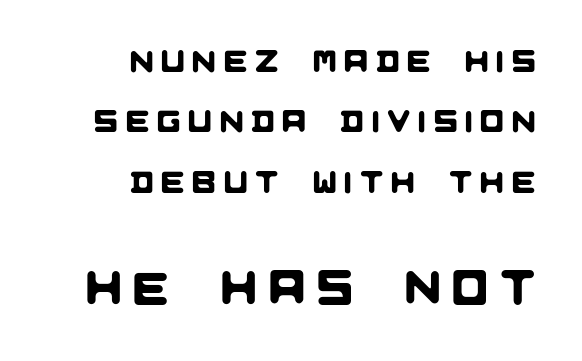
Q: Is the typeface a serif or a sans-serif typeface? A: Sans-serif.
Q: Is the text underlined? A: No.
Q: How is the paragraph aligned? A: Right-aligned.
Q: Is the spacing between letters normal or unusually wide? A: Unusually wide.
Q: Is the spacing between lines tight, normal or loose? A: Loose.
Q: Which block of text is set in a larger size, the first (top) or the second (bottom)? A: The second (bottom) one.
Q: Width (condensed, normal, or wide)? A: Normal.
Q: Stroke contrast? A: Low.
Q: x-height? A: Large.
Q: Monospaced? A: No.
